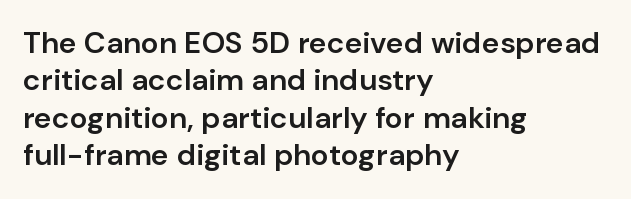
Q: Is the text bold? A: Semi-bold.
Q: Is the text italic (slanted)? A: No, it is upright.
Q: Is the typeface a serif or a sans-serif typeface? A: Sans-serif.
Q: Is the text underlined? A: No.
Q: How is the paragraph aligned? A: Left-aligned.
Q: Is the spacing between letters normal or unusually wide? A: Normal.
Q: Is the spacing between lines tight, normal or loose? A: Normal.
Q: Width (condensed, normal, or wide)? A: Normal.
Q: Stroke contrast? A: Low.
Q: x-height? A: Medium.
Q: Monospaced? A: No.
